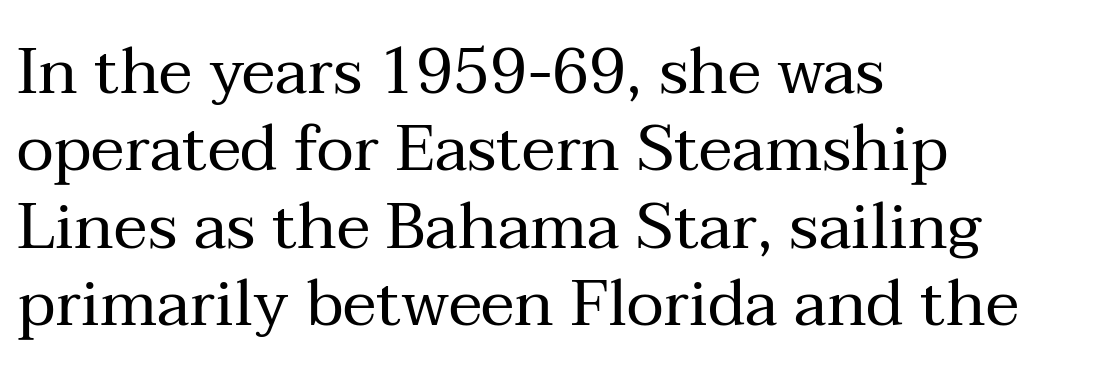
{"serif": "yes", "italic": "no", "bold": "no", "weight": "regular", "width": "normal", "stroke_contrast": "medium", "x_height": "medium", "monospaced": "no", "underline": "no", "align": "left", "line_spacing_ratio": 1.21, "letter_spacing": "normal", "letter_spacing_em": 0.0, "glyph_px": 64}
